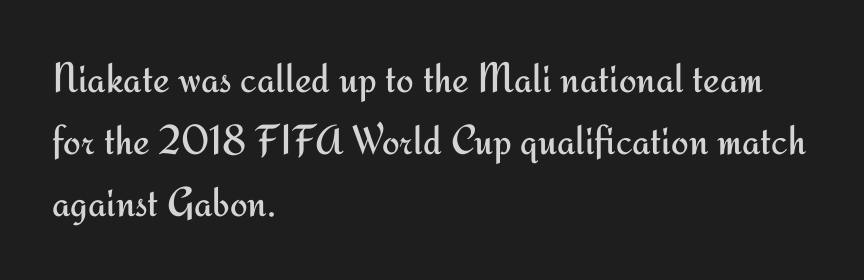
Is this a sans? Yes — the strokes have no serifs. A normal amount of white space separates one row of letters from the next. Weight class: somewhere from thin through regular. Plain, unruled lines of type. No extra tracking has been applied to these lines. Is this a fixed-width face? No — the glyphs have proportional, varying widths.
